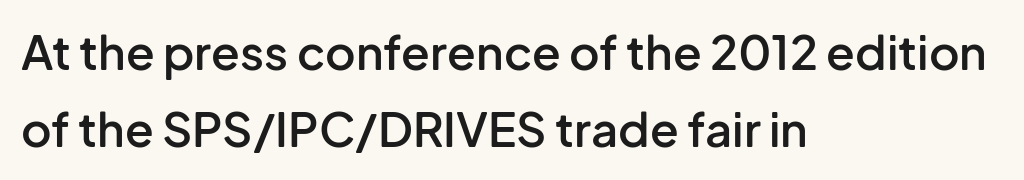
{"serif": "no", "italic": "no", "bold": "semi", "weight": "semibold", "width": "normal", "stroke_contrast": "low", "x_height": "medium", "monospaced": "no", "underline": "no", "align": "left", "line_spacing": "normal", "line_spacing_ratio": 1.64, "letter_spacing": "normal", "letter_spacing_em": 0.0, "glyph_px": 47}
